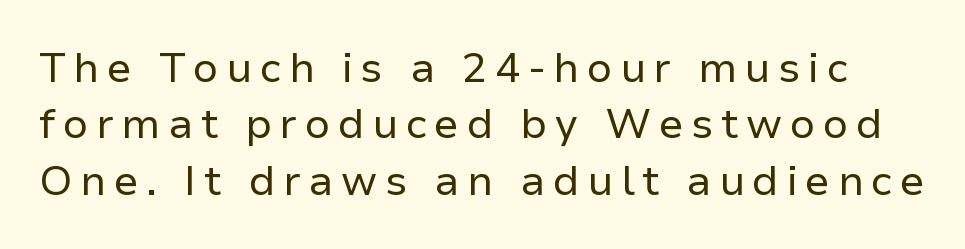
Q: Is the text bold? A: No.
Q: Is the text italic (slanted)? A: No, it is upright.
Q: Is the typeface a serif or a sans-serif typeface? A: Sans-serif.
Q: Is the text underlined? A: No.
Q: Is the spacing between lines tight, normal or loose? A: Normal.
Q: Width (condensed, normal, or wide)? A: Normal.
Q: Stroke contrast? A: Low.
Q: x-height? A: Medium.
Q: Monospaced? A: No.
